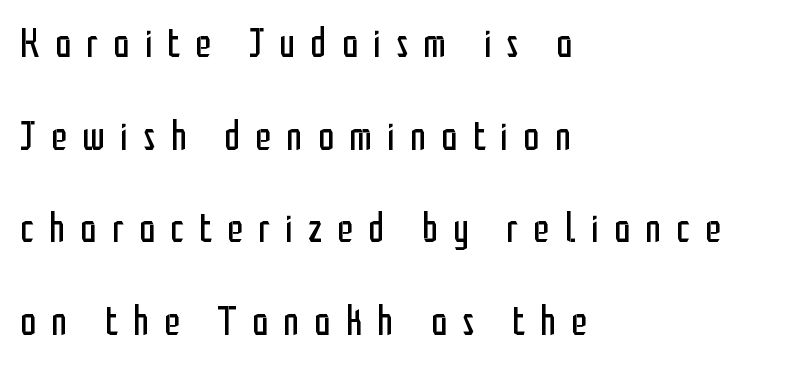
The image shows 41 px regular-weight, condensed sans-serif type, upright; set left-aligned, loose line spacing (2.26x), unusually wide letter spacing (+0.37 em), not underlined; low stroke contrast and a medium x-height.
